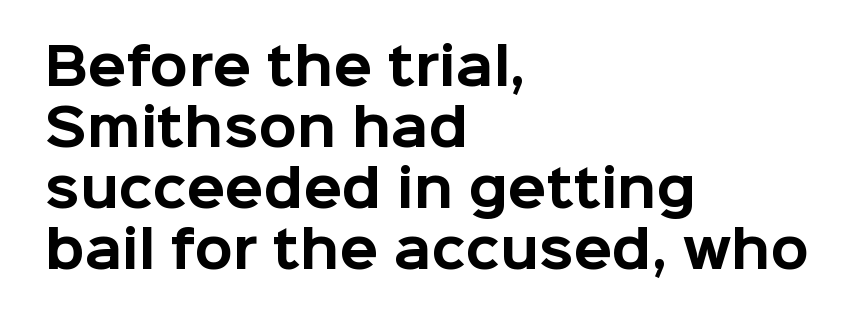
Q: Is the text bold? A: Yes.
Q: Is the text italic (slanted)? A: No, it is upright.
Q: Is the typeface a serif or a sans-serif typeface? A: Sans-serif.
Q: Is the text underlined? A: No.
Q: How is the paragraph aligned? A: Left-aligned.
Q: Is the spacing between letters normal or unusually wide? A: Normal.
Q: Width (condensed, normal, or wide)? A: Normal.
Q: Stroke contrast? A: Low.
Q: x-height? A: Medium.
Q: Monospaced? A: No.
